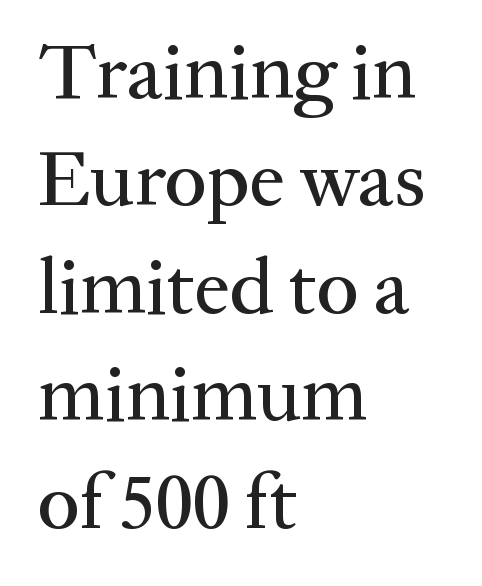
{"serif": "yes", "italic": "no", "width": "normal", "stroke_contrast": "medium", "x_height": "medium", "monospaced": "no", "underline": "no", "align": "left", "line_spacing": "normal", "line_spacing_ratio": 1.36, "letter_spacing": "normal", "letter_spacing_em": 0.0, "glyph_px": 79}
